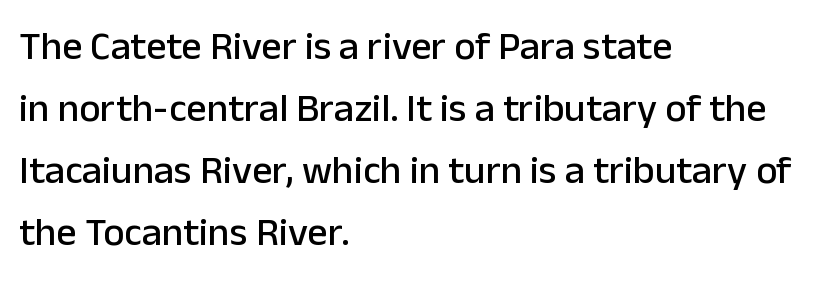
Q: Is the text italic (slanted)? A: No, it is upright.
Q: Is the typeface a serif or a sans-serif typeface? A: Sans-serif.
Q: Is the text underlined? A: No.
Q: How is the paragraph aligned? A: Left-aligned.
Q: Is the spacing between letters normal or unusually wide? A: Normal.
Q: Is the spacing between lines tight, normal or loose? A: Normal.
Q: Width (condensed, normal, or wide)? A: Normal.
Q: Stroke contrast? A: Low.
Q: x-height? A: Medium.
Q: Monospaced? A: No.
